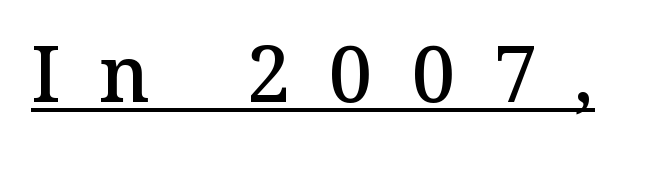
Words appear elongated and porous because spacing is wide. Old-style or modern, the face here clearly has serifs. Upright lettering throughout. Is the type bold? Partly — it's a semibold, heavier than regular but not fully bold. Do the characters align in a grid? No, the font is proportional.
